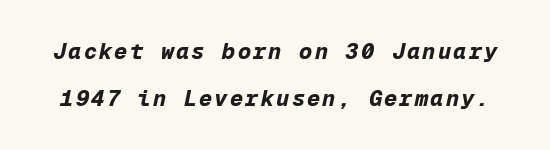
{"italic": "yes", "lean": "right", "slant_degrees": 12, "bold": "yes", "underline": "no", "line_spacing": "loose", "line_spacing_ratio": 2.15, "glyph_px": 22}
